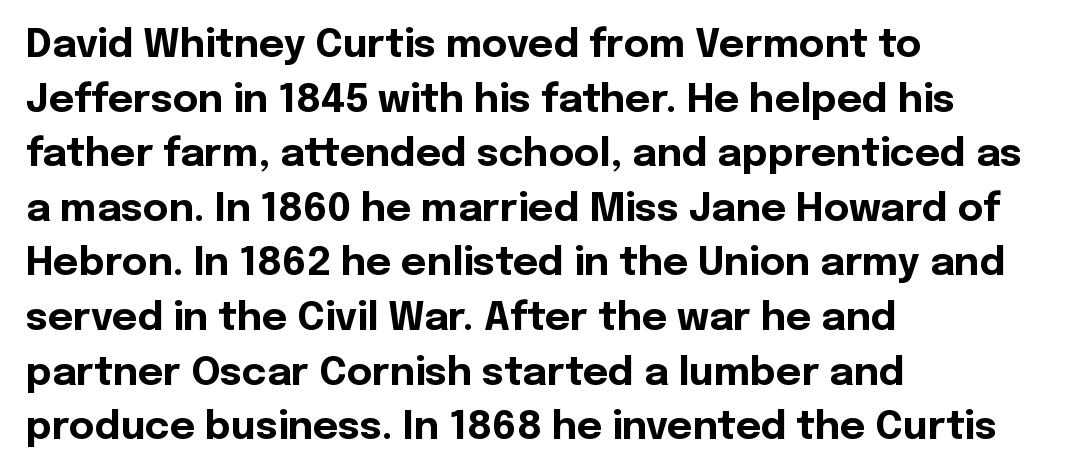
Stroke terminals: plain, sans-serif. The typesetter chose a ragged-right arrangement here. The letters sit at their default tracking, neither squeezed nor spread. Pretty heavy lettering here — definitely bold. Any mark beneath the type? The region is blank. A normal amount of white space separates one row of letters from the next.
